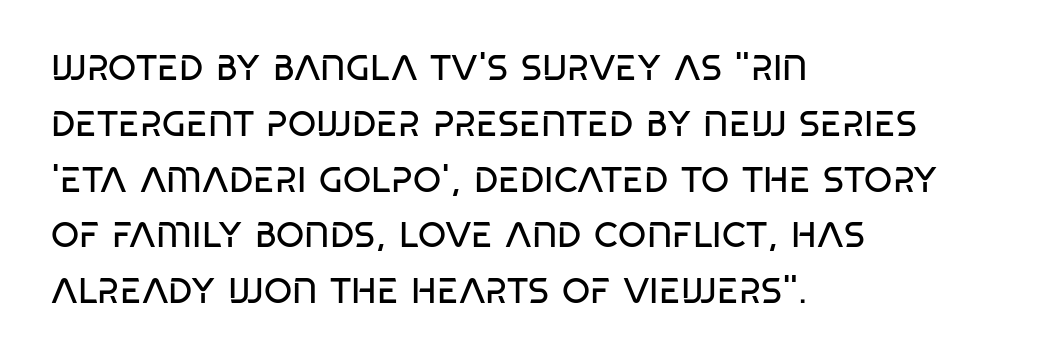
Q: Is the text bold? A: No.
Q: Is the typeface a serif or a sans-serif typeface? A: Sans-serif.
Q: Is the text underlined? A: No.
Q: How is the paragraph aligned? A: Left-aligned.
Q: Is the spacing between letters normal or unusually wide? A: Normal.
Q: Is the spacing between lines tight, normal or loose? A: Normal.
Q: Width (condensed, normal, or wide)? A: Condensed.
Q: Stroke contrast? A: Low.
Q: x-height? A: Large.
Q: Monospaced? A: No.
